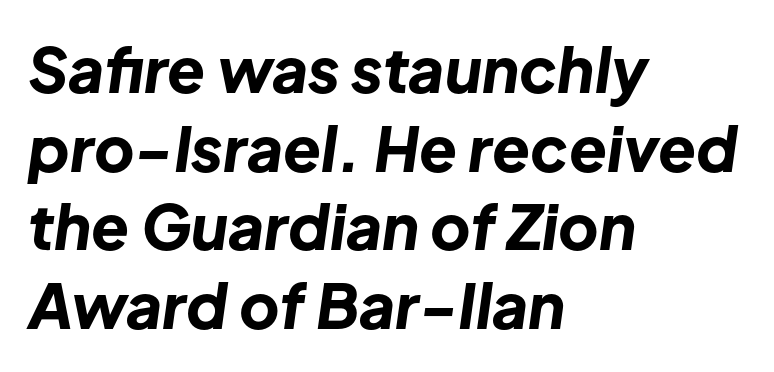
If you measured baseline to baseline, you'd find a middling distance. The text carries the slant typical of an italic or oblique font. A bare baseline throughout the passage. The characters look thick and weighty, a clear bold. Looks like regular typesetting: each glyph gets only the width it needs. A classic flush-left, rag-right setting is used for this passage.
